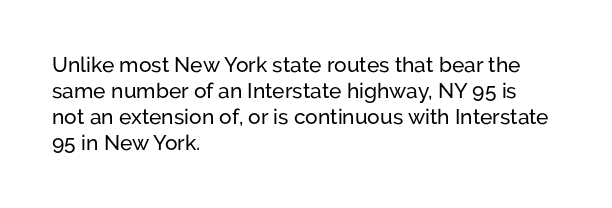
The image shows 21 px text type, upright; set left-aligned, line spacing 1.24x, normal letter spacing, not underlined.
